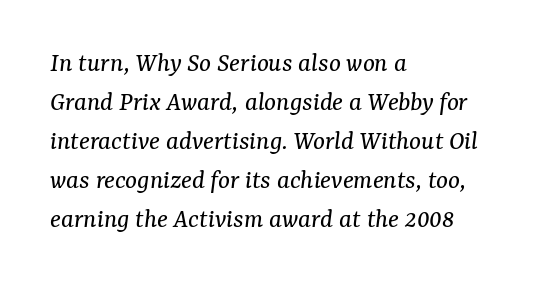
The image shows 28 px regular-weight serif type, italic (leaning right); set left-aligned, normal line spacing (1.39x), normal letter spacing, not underlined; medium stroke contrast and a medium x-height.
